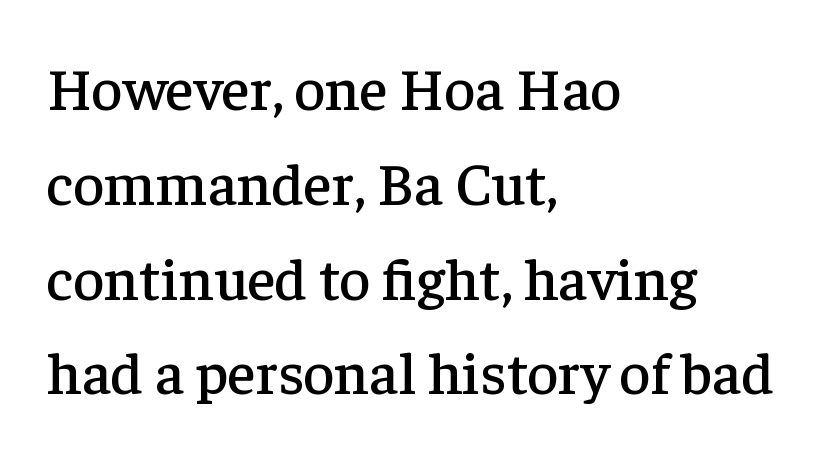
The ragged edge is on the right, which tells us the setting is flush left. Compared with typical body copy, the letter spacing here is the same. The lines sit at an ordinary, default distance from one another. The typography opts for an upright posture over an oblique one. Just letters on the line, the space beneath them empty. Proportional: the letters do not fall into vertical columns.
